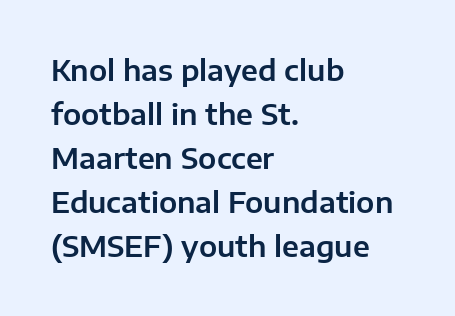
The image shows 29 px sans-serif type, upright; set left-aligned, normal line spacing (1.52x), normal letter spacing, not underlined; low stroke contrast and a medium x-height.
